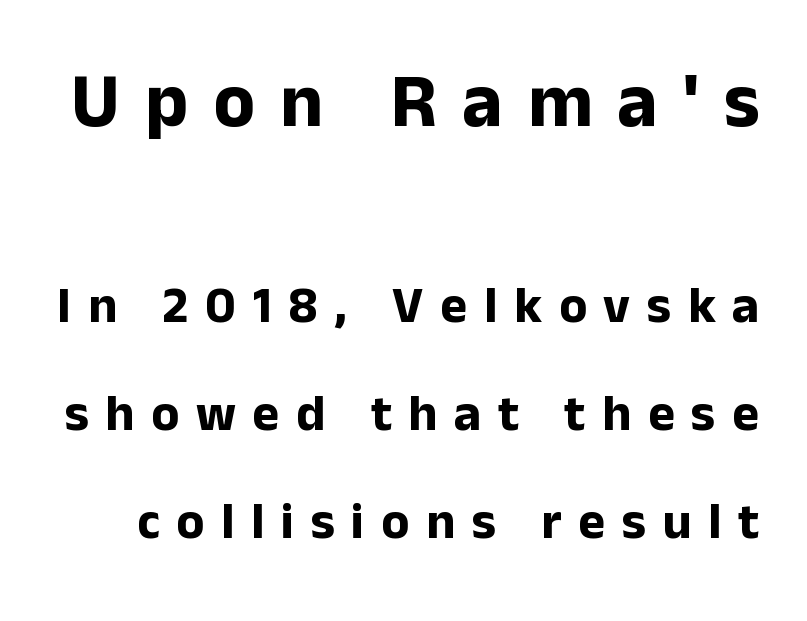
{"serif": "no", "italic": "no", "bold": "yes", "weight": "bold", "width": "normal", "stroke_contrast": "low", "x_height": "medium", "monospaced": "no", "underline": "no", "line_spacing": "loose", "line_spacing_ratio": 2.12, "letter_spacing": "wide", "letter_spacing_em": 0.33, "larger_block": "first", "size_ratio": 1.49, "glyph_px": 76}
